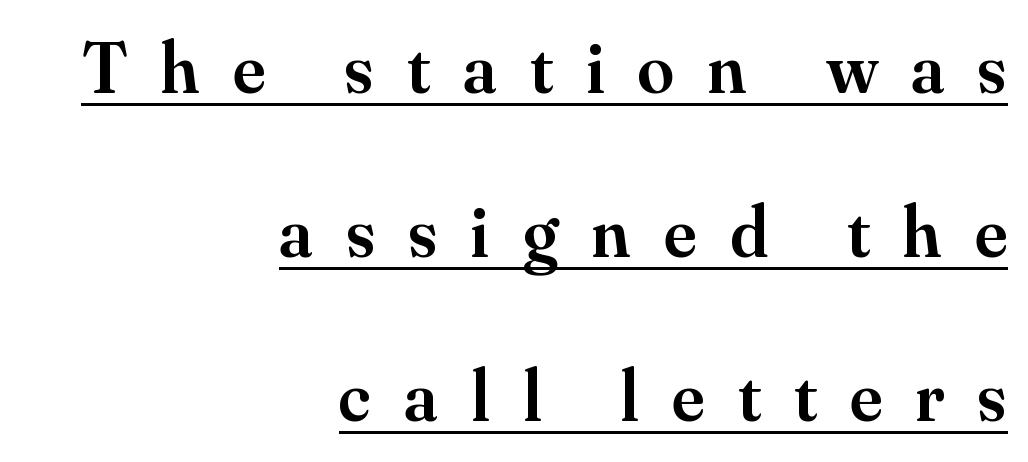
Q: Is the text bold? A: Semi-bold.
Q: Is the text italic (slanted)? A: No, it is upright.
Q: Is the typeface a serif or a sans-serif typeface? A: Serif.
Q: Is the text underlined? A: Yes.
Q: How is the paragraph aligned? A: Right-aligned.
Q: Is the spacing between letters normal or unusually wide? A: Unusually wide.
Q: Is the spacing between lines tight, normal or loose? A: Loose.
Q: Width (condensed, normal, or wide)? A: Normal.
Q: Stroke contrast? A: Medium.
Q: x-height? A: Small.
Q: Monospaced? A: No.
